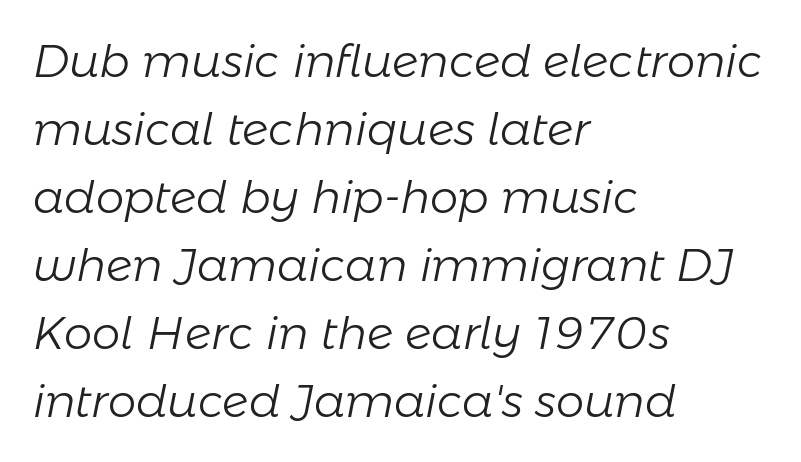
{"italic": "yes", "lean": "right", "slant_degrees": 11, "bold": "no", "weight": "light", "width": "normal", "stroke_contrast": "low", "x_height": "medium", "monospaced": "no", "underline": "no", "align": "left", "line_spacing": "normal", "line_spacing_ratio": 1.51, "letter_spacing": "normal", "letter_spacing_em": 0.0, "glyph_px": 45}
